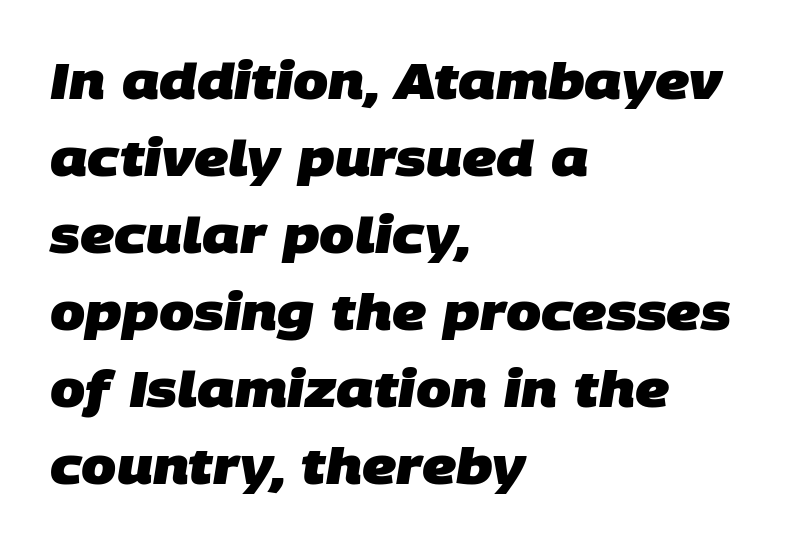
Q: Is the text bold? A: Yes.
Q: Is the typeface a serif or a sans-serif typeface? A: Sans-serif.
Q: Is the text underlined? A: No.
Q: How is the paragraph aligned? A: Left-aligned.
Q: Is the spacing between letters normal or unusually wide? A: Normal.
Q: Is the spacing between lines tight, normal or loose? A: Normal.
Q: Width (condensed, normal, or wide)? A: Normal.
Q: Stroke contrast? A: Low.
Q: x-height? A: Large.
Q: Monospaced? A: No.
